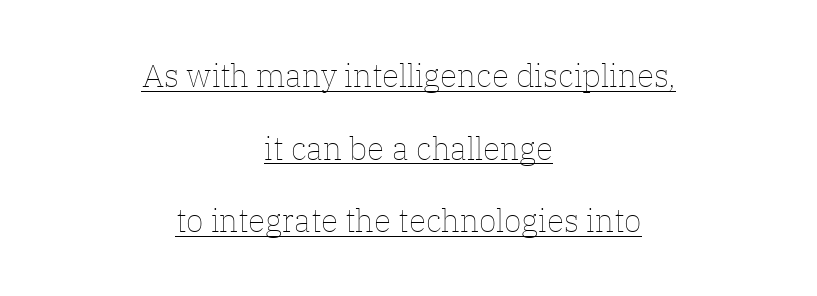
The image shows 32 px thin type, upright; set centered, loose line spacing (2.27x), normal letter spacing, underlined; low stroke contrast and a medium x-height.
